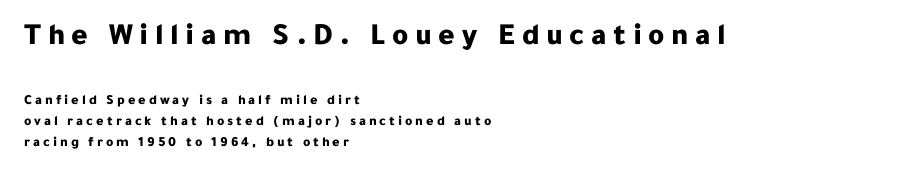
Q: Is the text bold? A: Yes.
Q: Is the text italic (slanted)? A: No, it is upright.
Q: Is the typeface a serif or a sans-serif typeface? A: Sans-serif.
Q: Is the text underlined? A: No.
Q: How is the paragraph aligned? A: Left-aligned.
Q: Is the spacing between letters normal or unusually wide? A: Unusually wide.
Q: Is the spacing between lines tight, normal or loose? A: Normal.
Q: Which block of text is set in a larger size, the first (top) or the second (bottom)? A: The first (top) one.
Q: Width (condensed, normal, or wide)? A: Normal.
Q: Stroke contrast? A: Low.
Q: x-height? A: Medium.
Q: Monospaced? A: No.
